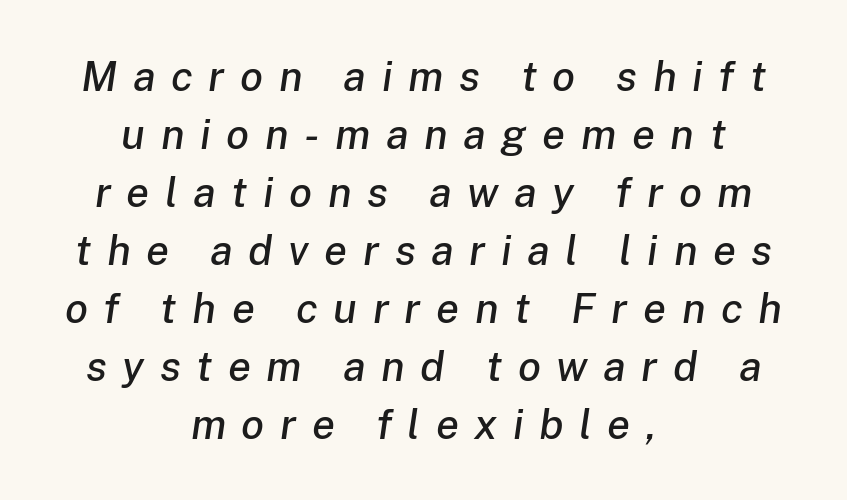
Q: Is the text italic (slanted)? A: Yes, it leans right by about 8 degrees.
Q: Is the text underlined? A: No.
Q: How is the paragraph aligned? A: Centered.
Q: Is the spacing between letters normal or unusually wide? A: Unusually wide.
Q: Is the spacing between lines tight, normal or loose? A: Normal.
Q: Width (condensed, normal, or wide)? A: Normal.
Q: Stroke contrast? A: Low.
Q: x-height? A: Medium.
Q: Monospaced? A: No.
